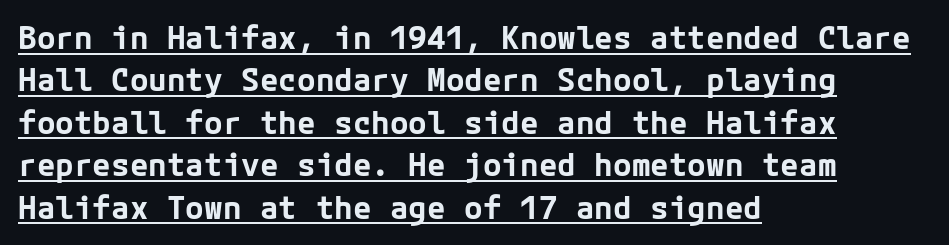
Between one letter and the next there's only the usual sliver of space. The text block is weighted toward the left margin, trailing off unevenly rightward. These characters rest on top of a visible drawn line. Set as a true bold cut, around the 700 mark. Vertical spacing — default. Serifs: no, the terminals of the letterforms are clean.
